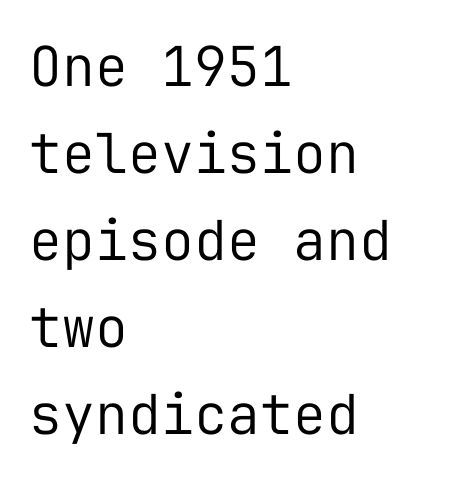
The image shows 55 px regular-weight sans-serif type, upright, monospaced; set left-aligned, normal line spacing (1.58x), normal letter spacing, not underlined; low stroke contrast and a medium x-height.
